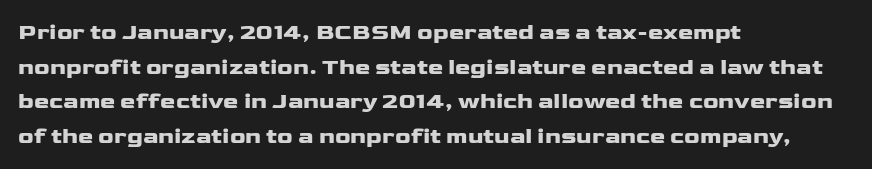
Q: Is the text bold? A: Yes.
Q: Is the text italic (slanted)? A: No, it is upright.
Q: Is the text underlined? A: No.
Q: How is the paragraph aligned? A: Left-aligned.
Q: Is the spacing between letters normal or unusually wide? A: Normal.
Q: Is the spacing between lines tight, normal or loose? A: Normal.
